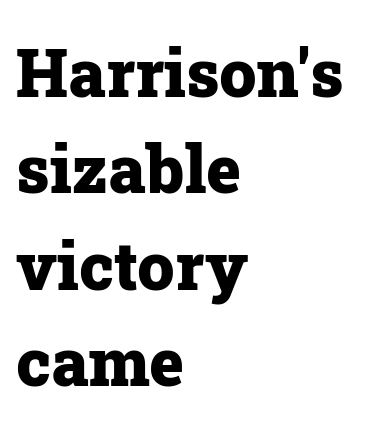
The image shows 66 px heavy serif type, upright; set left-aligned, normal line spacing (1.46x), normal letter spacing, not underlined; low stroke contrast and a medium x-height.
